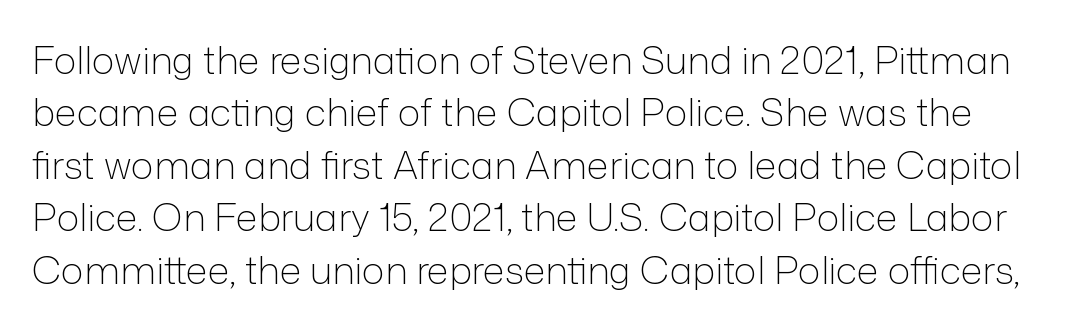
The image shows 38 px light sans-serif type, upright; set normal line spacing (1.38x), normal letter spacing, not underlined; low stroke contrast and a medium x-height.
